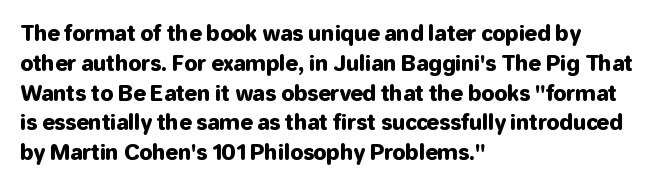
{"italic": "no", "underline": "no", "align": "left", "line_spacing": "normal", "line_spacing_ratio": 1.42, "letter_spacing": "normal", "letter_spacing_em": 0.0, "glyph_px": 21}
